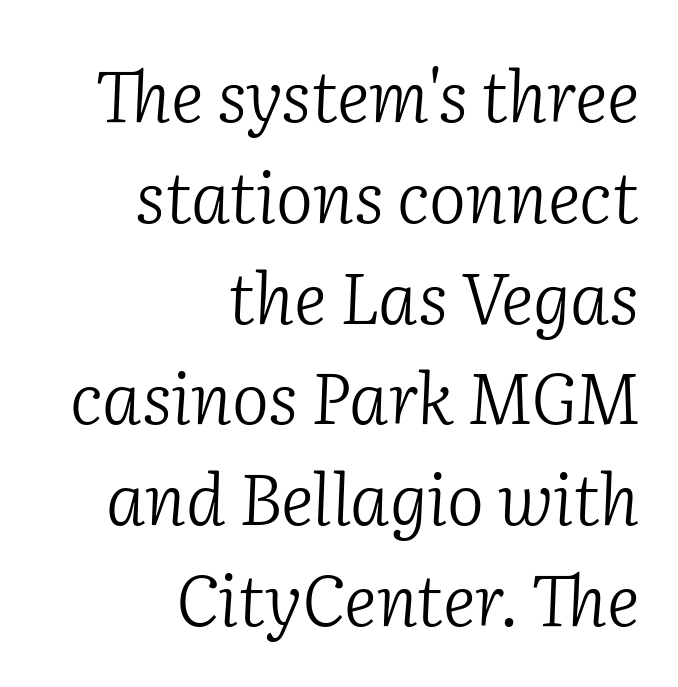
The image shows 70 px light serif type, italic (leaning right); set right-aligned, normal line spacing (1.44x), normal letter spacing, not underlined; low stroke contrast and a medium x-height.
